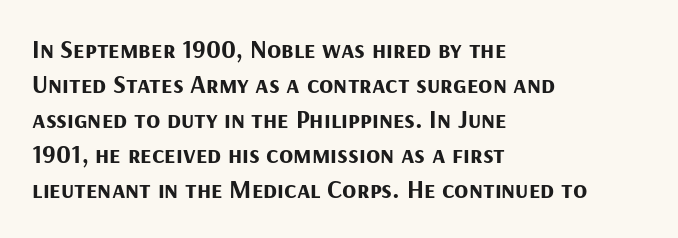
{"italic": "no", "bold": "yes", "underline": "no", "align": "left", "line_spacing": "normal", "line_spacing_ratio": 1.35, "letter_spacing": "normal", "letter_spacing_em": 0.0, "glyph_px": 26}
